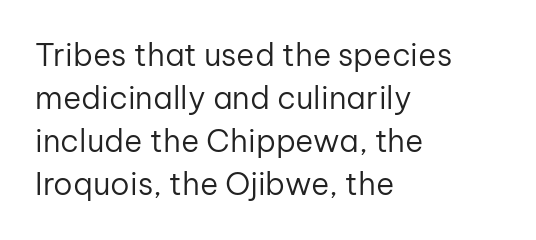
Q: Is the text bold? A: No.
Q: Is the text italic (slanted)? A: No, it is upright.
Q: Is the typeface a serif or a sans-serif typeface? A: Sans-serif.
Q: Is the text underlined? A: No.
Q: How is the paragraph aligned? A: Left-aligned.
Q: Is the spacing between letters normal or unusually wide? A: Normal.
Q: Is the spacing between lines tight, normal or loose? A: Normal.
Q: Width (condensed, normal, or wide)? A: Normal.
Q: Stroke contrast? A: Low.
Q: x-height? A: Medium.
Q: Monospaced? A: No.
